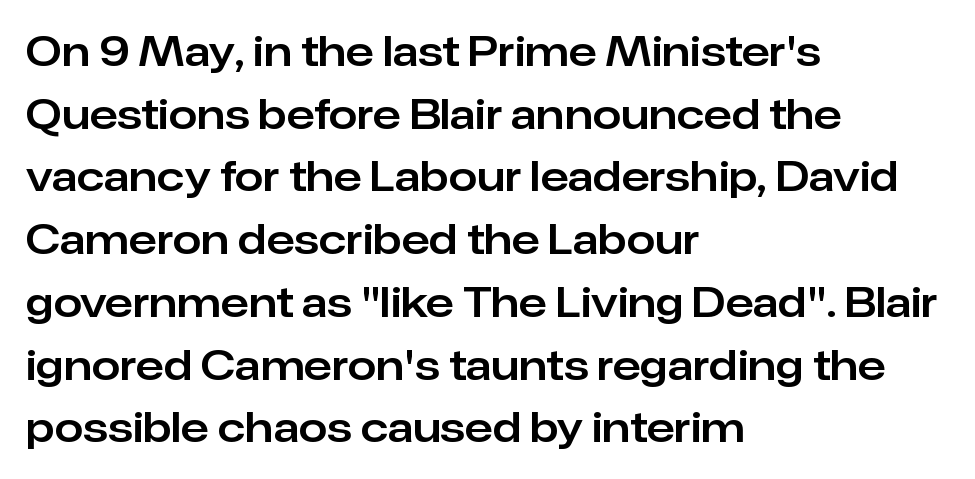
{"serif": "no", "italic": "no", "width": "normal", "stroke_contrast": "low", "x_height": "medium", "monospaced": "no", "underline": "no", "align": "left", "line_spacing": "normal", "line_spacing_ratio": 1.53, "letter_spacing": "normal", "letter_spacing_em": 0.0, "glyph_px": 41}
